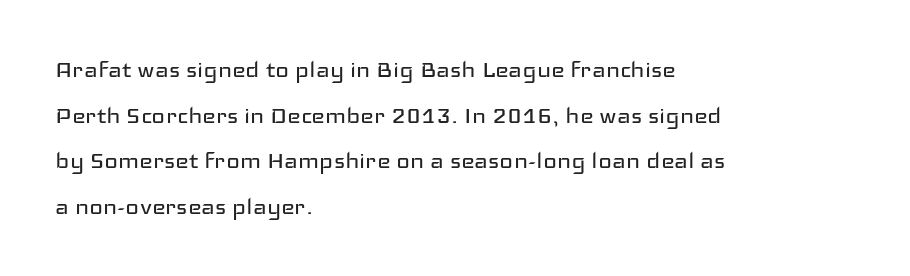
The image shows 29 px regular-weight, wide sans-serif type, upright; set left-aligned, normal line spacing (1.57x), normal letter spacing, not underlined; low stroke contrast and a medium x-height.
